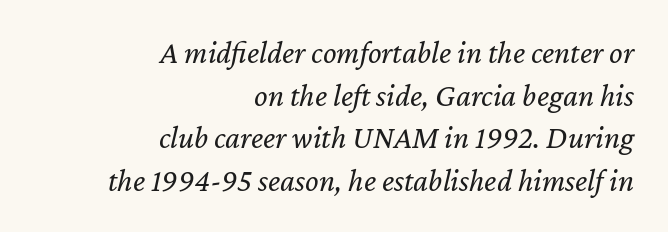
Q: Is the text bold? A: No.
Q: Is the text italic (slanted)? A: Yes, it leans right by about 12 degrees.
Q: Is the text underlined? A: No.
Q: How is the paragraph aligned? A: Right-aligned.
Q: Is the spacing between letters normal or unusually wide? A: Normal.
Q: Is the spacing between lines tight, normal or loose? A: Normal.
Q: Width (condensed, normal, or wide)? A: Normal.
Q: Stroke contrast? A: Low.
Q: x-height? A: Medium.
Q: Monospaced? A: No.
